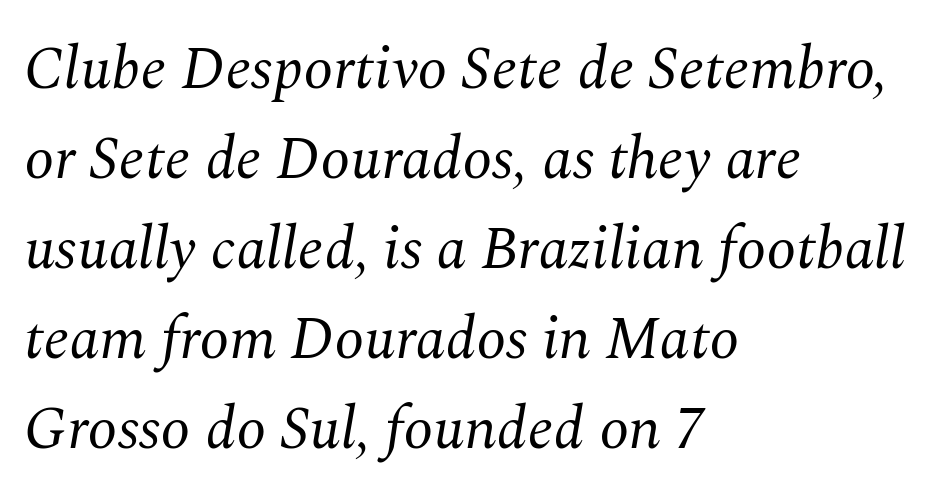
Q: Is the text bold? A: No.
Q: Is the text italic (slanted)? A: Yes, it leans right by about 10 degrees.
Q: Is the typeface a serif or a sans-serif typeface? A: Serif.
Q: Is the text underlined? A: No.
Q: How is the paragraph aligned? A: Left-aligned.
Q: Is the spacing between letters normal or unusually wide? A: Normal.
Q: Is the spacing between lines tight, normal or loose? A: Normal.
Q: Width (condensed, normal, or wide)? A: Normal.
Q: Stroke contrast? A: Medium.
Q: x-height? A: Medium.
Q: Monospaced? A: No.
